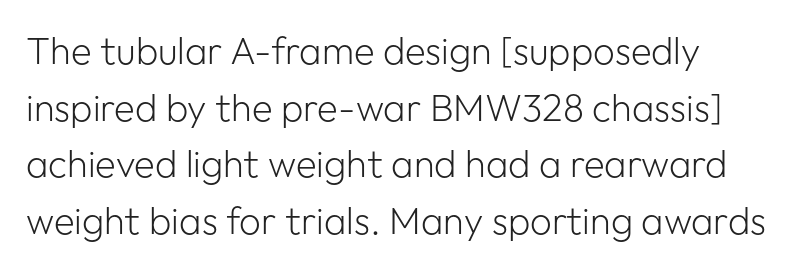
{"serif": "no", "italic": "no", "bold": "no", "weight": "light", "width": "normal", "stroke_contrast": "low", "x_height": "medium", "monospaced": "no", "underline": "no", "line_spacing": "normal", "line_spacing_ratio": 1.49, "letter_spacing": "normal", "letter_spacing_em": 0.0, "glyph_px": 38}
